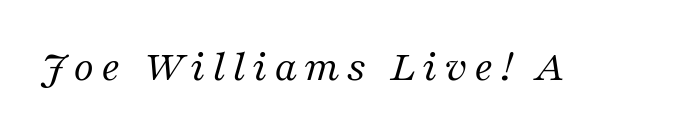
The designer went with a serif here, giving each stem small feet. Is the type heavy? It reads as light-to-regular instead. The area under the type is left untouched. This sample uses an oblique cut, with every glyph tilted off the vertical. These lines are rendered in a variable-pitch font.
